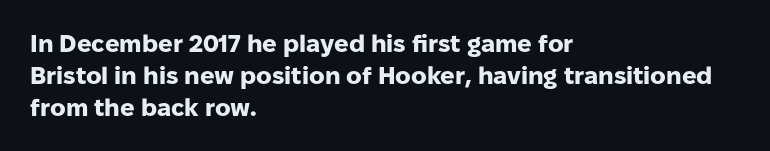
The image shows 24 px bold type, upright; set left-aligned, normal line spacing (1.33x), normal letter spacing, not underlined.
